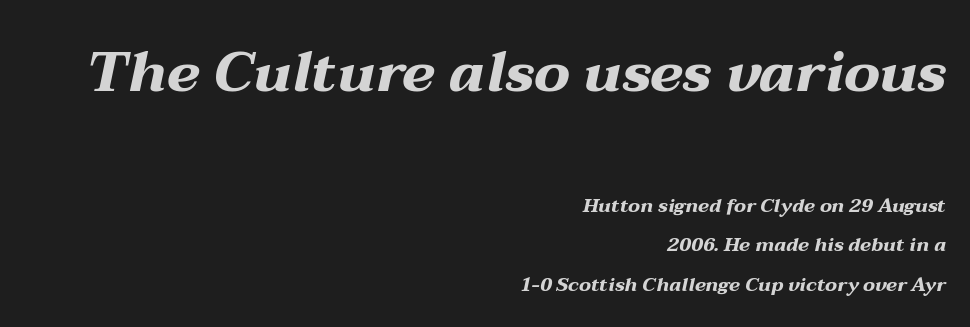
Q: Is the text bold? A: Yes.
Q: Is the text italic (slanted)? A: Yes, it leans right by about 12 degrees.
Q: Is the text underlined? A: No.
Q: How is the paragraph aligned? A: Right-aligned.
Q: Is the spacing between letters normal or unusually wide? A: Normal.
Q: Is the spacing between lines tight, normal or loose? A: Loose.
Q: Which block of text is set in a larger size, the first (top) or the second (bottom)? A: The first (top) one.
Q: Width (condensed, normal, or wide)? A: Wide.
Q: Stroke contrast? A: Medium.
Q: x-height? A: Medium.
Q: Monospaced? A: No.
